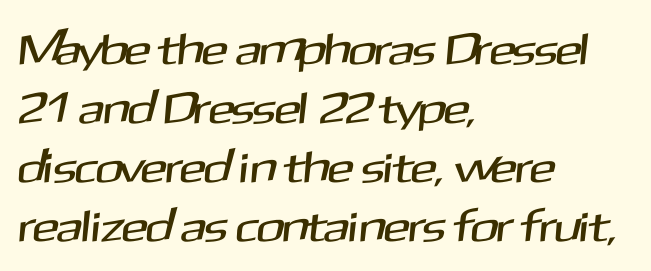
The image shows 44 px sans-serif type; set left-aligned, normal line spacing (1.34x), normal letter spacing, not underlined; medium stroke contrast and a medium x-height.
